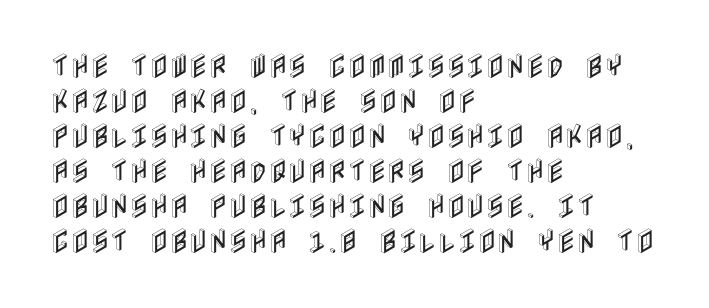
{"italic": "no", "underline": "no", "align": "left", "line_spacing": "normal", "line_spacing_ratio": 1.3, "letter_spacing": "normal", "letter_spacing_em": 0.0, "glyph_px": 27}
